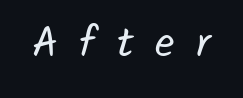
{"serif": "no", "bold": "no", "weight": "regular", "width": "normal", "stroke_contrast": "low", "x_height": "medium", "monospaced": "no", "underline": "no", "letter_spacing": "wide", "letter_spacing_em": 0.5, "glyph_px": 43}
